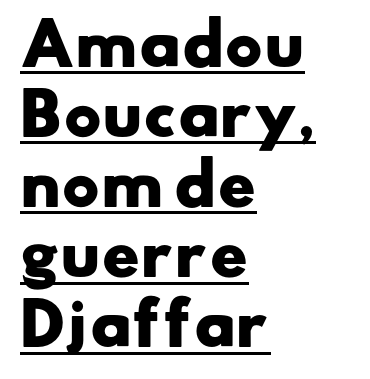
Q: Is the text bold? A: Yes.
Q: Is the typeface a serif or a sans-serif typeface? A: Sans-serif.
Q: Is the text underlined? A: Yes.
Q: How is the paragraph aligned? A: Left-aligned.
Q: Is the spacing between letters normal or unusually wide? A: Normal.
Q: Width (condensed, normal, or wide)? A: Wide.
Q: Stroke contrast? A: Low.
Q: x-height? A: Small.
Q: Monospaced? A: No.
